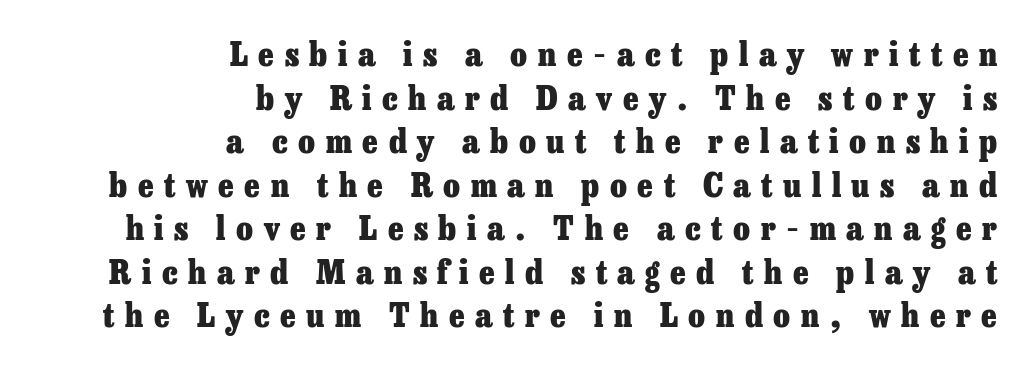
The image shows 34 px heavy serif type, upright; set right-aligned, normal line spacing (1.28x), unusually wide letter spacing (+0.31 em), not underlined; low stroke contrast and a medium x-height.
